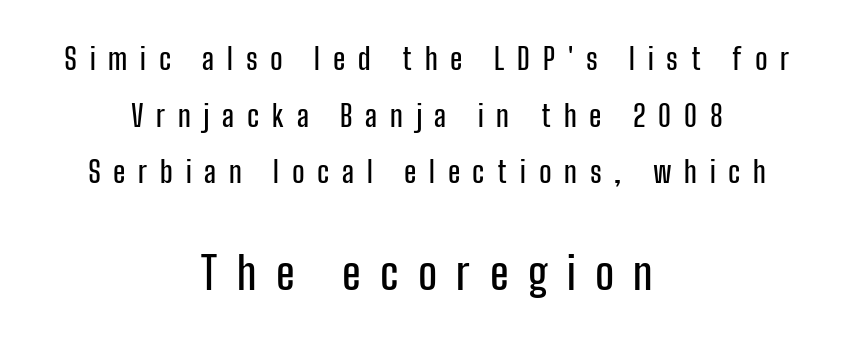
A great deal of white space separates one row of letters from the next. Clear beneath every line of the passage. Upright lettering throughout. Display-style spreading of the glyphs; the letterfit is very open. Varying glyph widths throughout — classic text-font behaviour.
